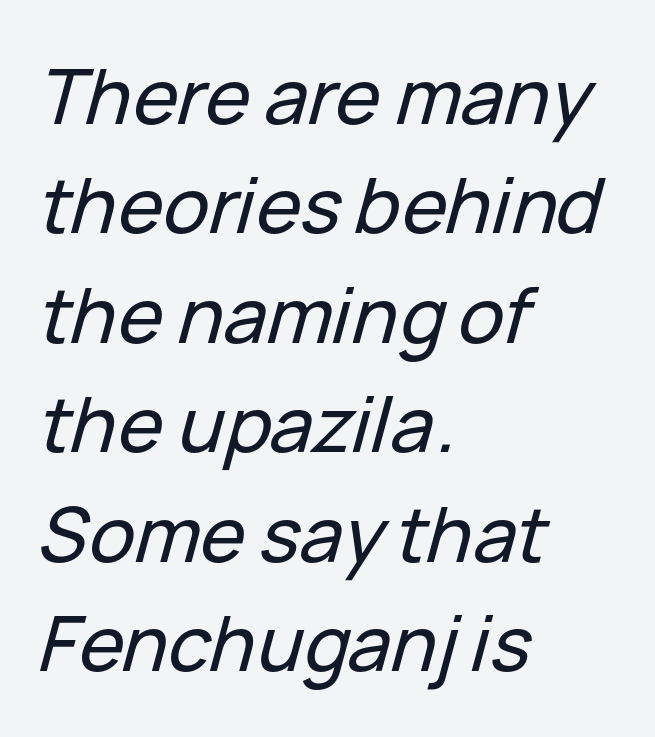
Q: Is the text italic (slanted)? A: Yes, it leans right by about 15 degrees.
Q: Is the text underlined? A: No.
Q: How is the paragraph aligned? A: Left-aligned.
Q: Is the spacing between letters normal or unusually wide? A: Normal.
Q: Is the spacing between lines tight, normal or loose? A: Normal.
Q: Width (condensed, normal, or wide)? A: Normal.
Q: Stroke contrast? A: Low.
Q: x-height? A: Medium.
Q: Monospaced? A: No.
